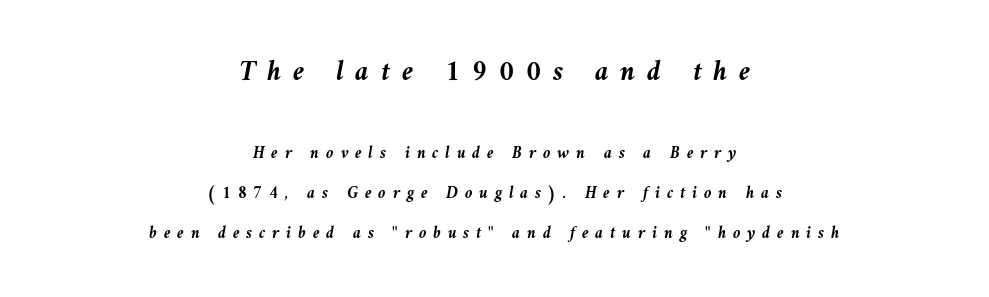
Q: Is the text bold? A: Yes.
Q: Is the text italic (slanted)? A: Yes, it leans left by about 9 degrees.
Q: Is the text underlined? A: No.
Q: How is the paragraph aligned? A: Centered.
Q: Is the spacing between letters normal or unusually wide? A: Unusually wide.
Q: Is the spacing between lines tight, normal or loose? A: Loose.
Q: Which block of text is set in a larger size, the first (top) or the second (bottom)? A: The first (top) one.
Q: Width (condensed, normal, or wide)? A: Normal.
Q: Stroke contrast? A: Medium.
Q: x-height? A: Medium.
Q: Monospaced? A: No.
